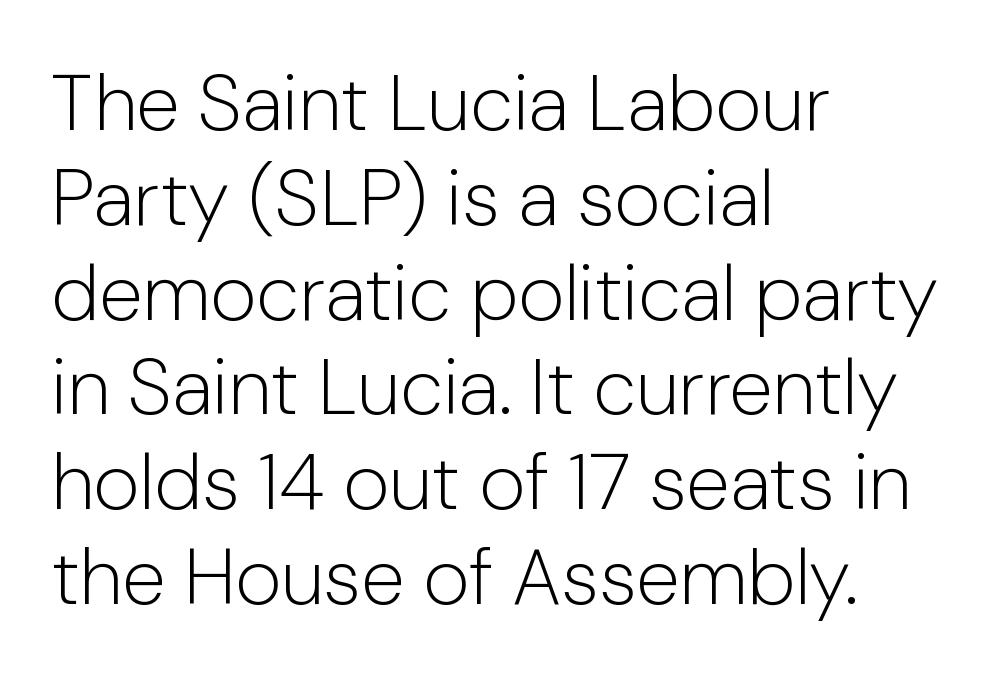
Q: Is the text bold? A: No.
Q: Is the text italic (slanted)? A: No, it is upright.
Q: Is the typeface a serif or a sans-serif typeface? A: Sans-serif.
Q: Is the text underlined? A: No.
Q: How is the paragraph aligned? A: Left-aligned.
Q: Is the spacing between letters normal or unusually wide? A: Normal.
Q: Width (condensed, normal, or wide)? A: Normal.
Q: Stroke contrast? A: Low.
Q: x-height? A: Medium.
Q: Monospaced? A: No.
